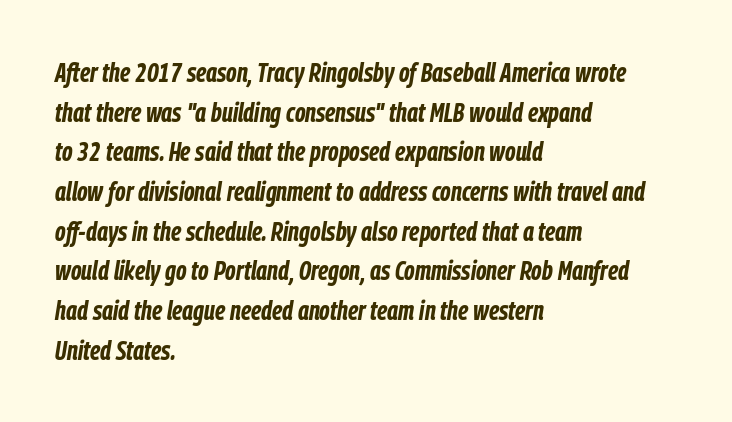
Nobody drew a line under any word here. This is heavy type, rendered in bold. Caption: multi-line text, flush left, ragged right. Whoever set this chose a conventional vertical rhythm. Is the type slanted? Yes — the strokes lean at a clear angle.
